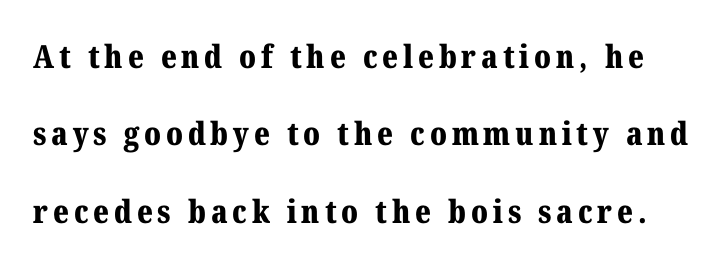
{"serif": "yes", "italic": "no", "bold": "yes", "weight": "bold", "width": "normal", "stroke_contrast": "medium", "x_height": "medium", "monospaced": "no", "underline": "no", "line_spacing": "loose", "line_spacing_ratio": 2.42, "glyph_px": 32}
